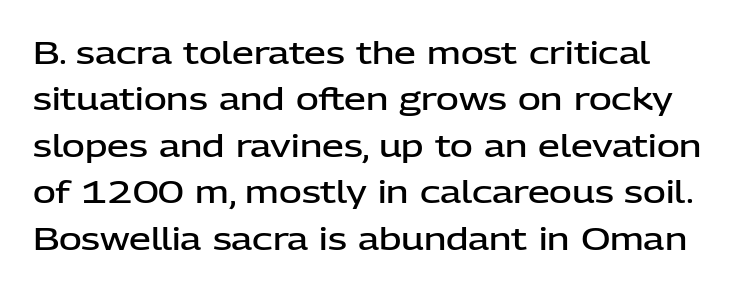
Q: Is the text bold? A: Semi-bold.
Q: Is the text italic (slanted)? A: No, it is upright.
Q: Is the typeface a serif or a sans-serif typeface? A: Sans-serif.
Q: Is the text underlined? A: No.
Q: Is the spacing between letters normal or unusually wide? A: Normal.
Q: Is the spacing between lines tight, normal or loose? A: Normal.
Q: Width (condensed, normal, or wide)? A: Normal.
Q: Stroke contrast? A: Low.
Q: x-height? A: Medium.
Q: Monospaced? A: No.
